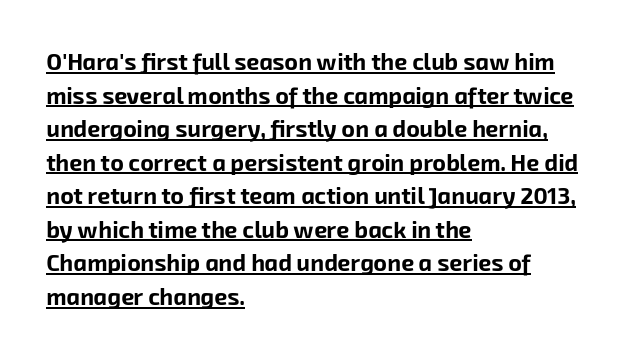
The line-height multiplier appears to be the usual default. The face used here is rendered with its standard letterfit. The lines in this sample share a left origin and differ only in where they stop. The font is running at its bold setting. Descenders here cross a horizontal rule under the line.
